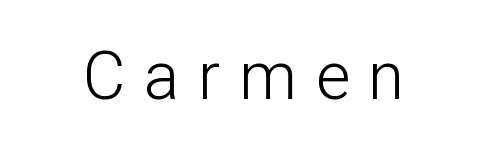
Varying glyph widths throughout — classic text-font behaviour. This sample uses an upright cut, with every glyph sitting square on the baseline. The typesetting does not lean heavy: it is not bold. Check where the strokes stop: nothing finishes them off — pure sans.
